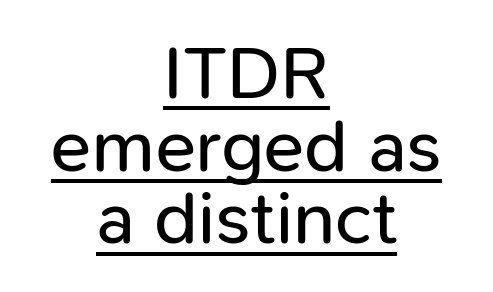
Q: Is the text bold? A: No.
Q: Is the text italic (slanted)? A: No, it is upright.
Q: Is the typeface a serif or a sans-serif typeface? A: Sans-serif.
Q: Is the text underlined? A: Yes.
Q: How is the paragraph aligned? A: Centered.
Q: Is the spacing between letters normal or unusually wide? A: Normal.
Q: Is the spacing between lines tight, normal or loose? A: Tight.
Q: Width (condensed, normal, or wide)? A: Normal.
Q: Stroke contrast? A: Low.
Q: x-height? A: Medium.
Q: Monospaced? A: No.
